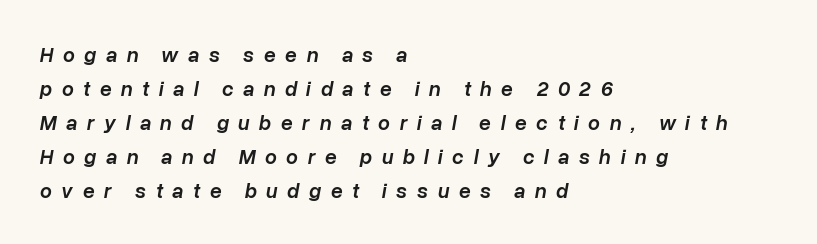
{"italic": "yes", "lean": "right", "slant_degrees": 10, "bold": "semi", "underline": "no", "align": "left", "line_spacing": "normal", "line_spacing_ratio": 1.62, "letter_spacing": "wide", "letter_spacing_em": 0.45, "glyph_px": 21}
